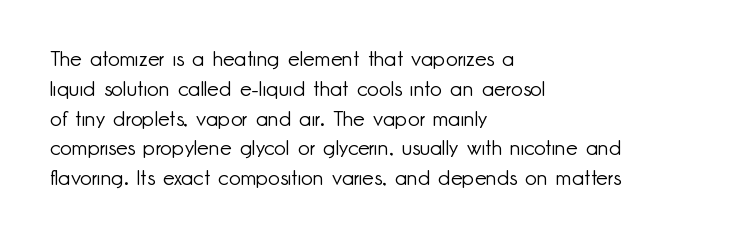
The image shows 21 px text type, upright; set left-aligned, normal line spacing (1.42x), normal letter spacing, not underlined.
